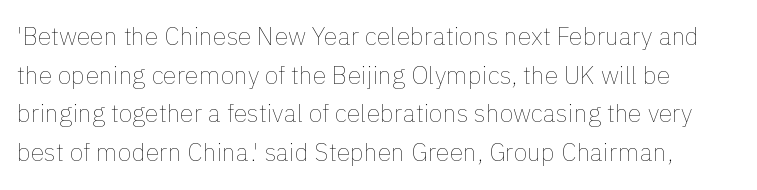
{"italic": "no", "bold": "no", "underline": "no", "line_spacing": "normal", "line_spacing_ratio": 1.55, "letter_spacing": "normal", "letter_spacing_em": 0.0, "glyph_px": 25}
